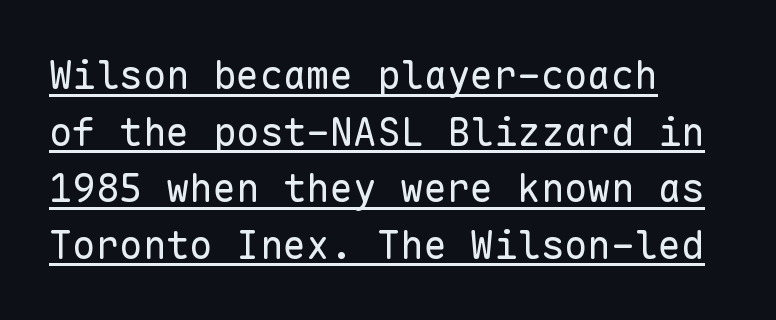
Q: Is the text bold? A: No.
Q: Is the text italic (slanted)? A: No, it is upright.
Q: Is the typeface a serif or a sans-serif typeface? A: Sans-serif.
Q: Is the text underlined? A: Yes.
Q: How is the paragraph aligned? A: Left-aligned.
Q: Is the spacing between letters normal or unusually wide? A: Normal.
Q: Is the spacing between lines tight, normal or loose? A: Normal.
Q: Width (condensed, normal, or wide)? A: Normal.
Q: Stroke contrast? A: Low.
Q: x-height? A: Medium.
Q: Monospaced? A: Yes.
